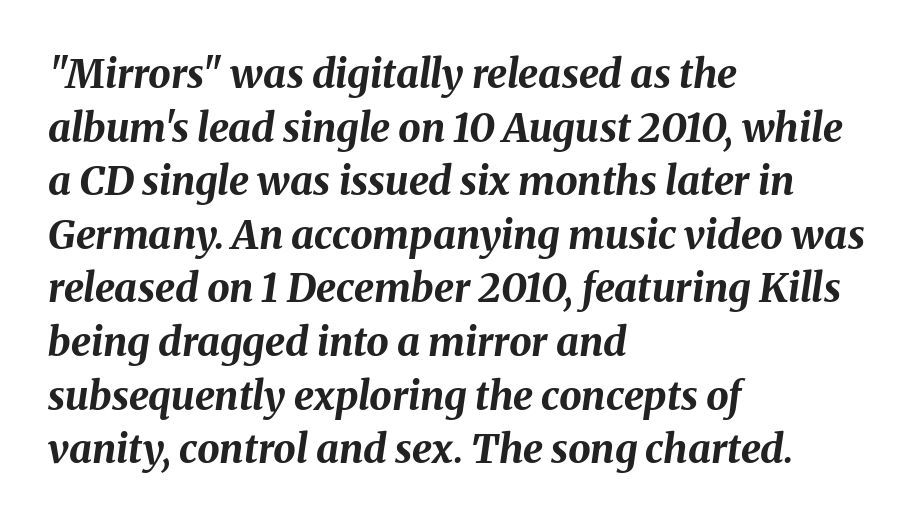
The image shows 40 px bold type, italic (leaning right); set left-aligned, normal line spacing (1.34x), normal letter spacing, not underlined; medium stroke contrast and a medium x-height.
